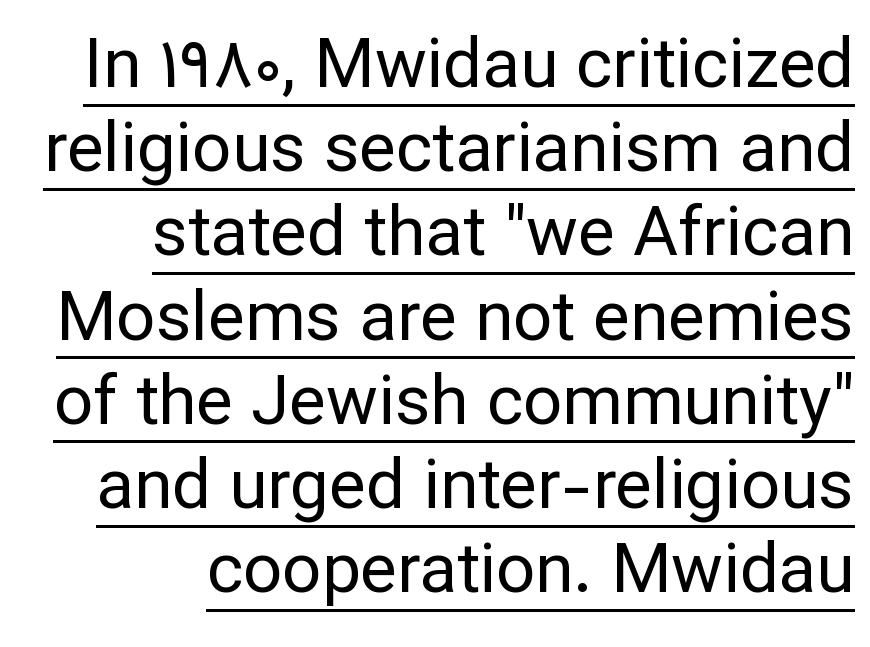
Like a heading marked for emphasis, these lines bear an underscore. Nope, not italic — everything's standing straight. On a weight scale, this lands at 450 or below. Do the characters align in a grid? No, the font is proportional. Look at the bottom of the vertical strokes: they stop flat, with no serifs. These lines stack with their right ends in a neat column.
